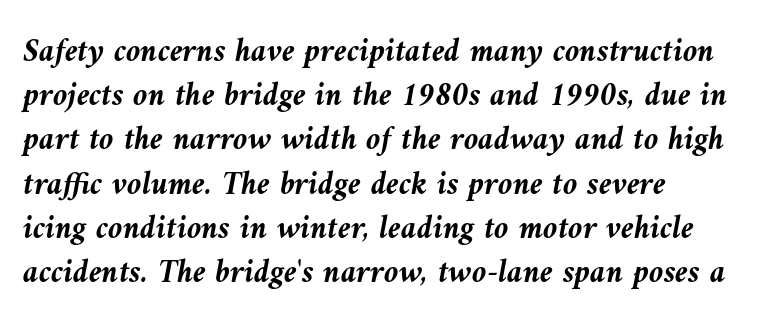
Q: Is the text bold? A: Yes.
Q: Is the text italic (slanted)? A: Yes, it leans left by about 10 degrees.
Q: Is the text underlined? A: No.
Q: Is the spacing between letters normal or unusually wide? A: Normal.
Q: Is the spacing between lines tight, normal or loose? A: Normal.
Q: Width (condensed, normal, or wide)? A: Normal.
Q: Stroke contrast? A: Medium.
Q: x-height? A: Medium.
Q: Monospaced? A: No.
